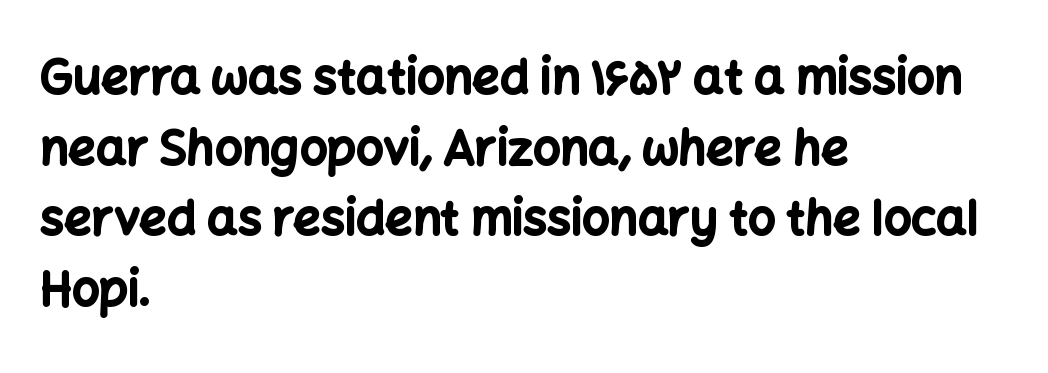
{"serif": "no", "italic": "no", "bold": "yes", "weight": "bold", "width": "normal", "stroke_contrast": "low", "x_height": "medium", "monospaced": "no", "underline": "no", "align": "left", "line_spacing": "normal", "line_spacing_ratio": 1.47, "letter_spacing": "normal", "letter_spacing_em": 0.0, "glyph_px": 48}
